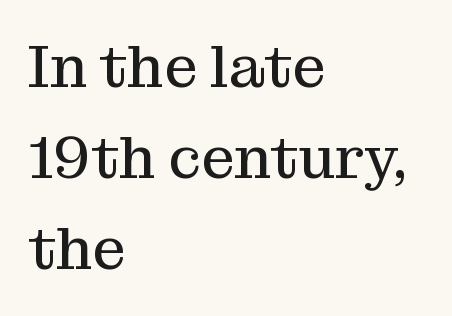
A serif font was chosen for this passage. One glance says typical: line gaps are just what's usual. These lines are rendered in a variable-pitch font. Unlike italic type, these characters show no tilt at all.
